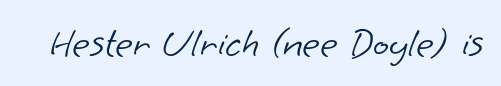
Q: Is the text bold? A: No.
Q: Is the typeface a serif or a sans-serif typeface? A: Sans-serif.
Q: Is the text underlined? A: No.
Q: Is the spacing between letters normal or unusually wide? A: Normal.
Q: Width (condensed, normal, or wide)? A: Normal.
Q: Stroke contrast? A: Low.
Q: x-height? A: Small.
Q: Monospaced? A: No.
